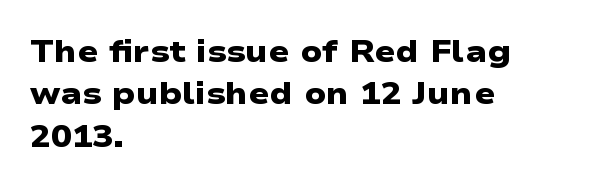
The image shows 31 px heavy, wide sans-serif type; set left-aligned, normal line spacing (1.37x), normal letter spacing, not underlined; low stroke contrast and a medium x-height.
